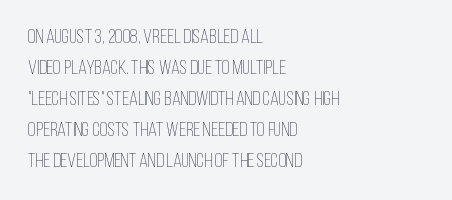
The face looks like a standard text weight, possibly lighter. The type is set solid horizontally, with unmodified tracking. The lettering stays uniformly vertical, giving the passage a roman look. Leading: standard. Casual observation: everything's shoved over to the left.
